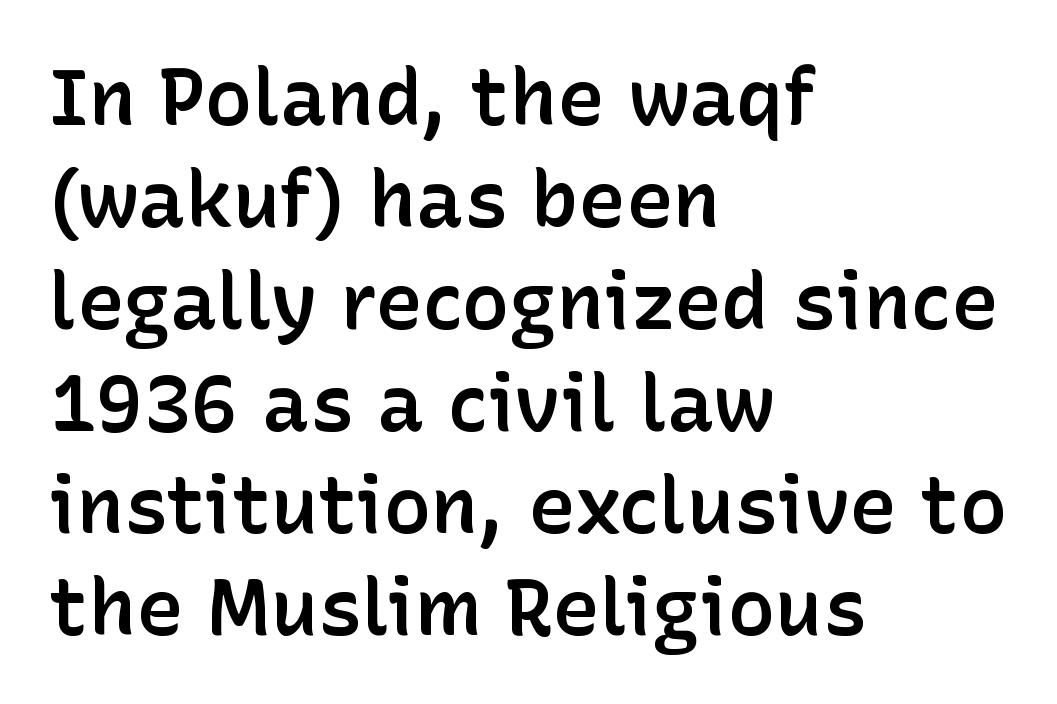
Q: Is the text bold? A: Semi-bold.
Q: Is the text italic (slanted)? A: No, it is upright.
Q: Is the typeface a serif or a sans-serif typeface? A: Sans-serif.
Q: Is the text underlined? A: No.
Q: How is the paragraph aligned? A: Left-aligned.
Q: Is the spacing between letters normal or unusually wide? A: Normal.
Q: Is the spacing between lines tight, normal or loose? A: Normal.
Q: Width (condensed, normal, or wide)? A: Normal.
Q: Stroke contrast? A: Low.
Q: x-height? A: Medium.
Q: Monospaced? A: No.
